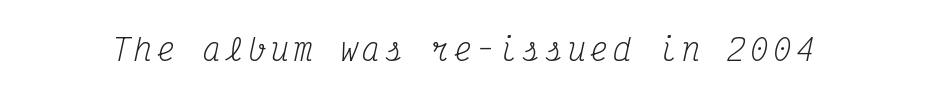
The image shows 30 px regular-weight, condensed serif type, italic (leaning right), monospaced; set not underlined; medium stroke contrast and a medium x-height.
